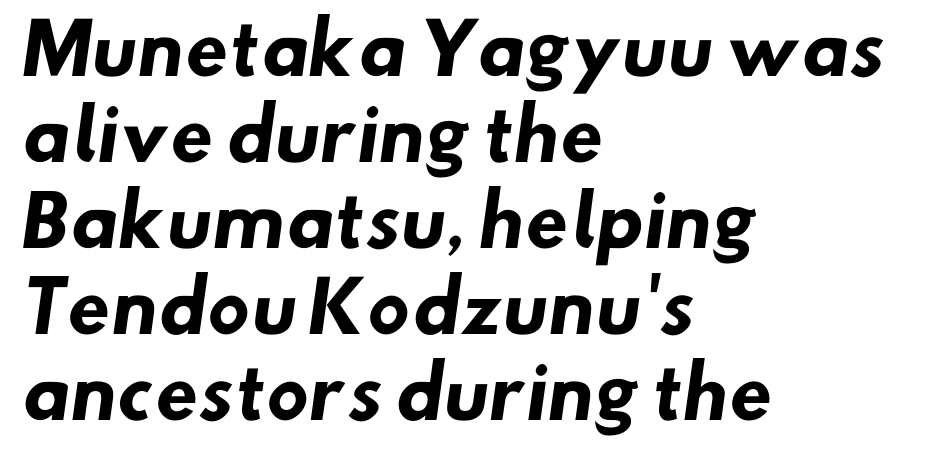
Q: Is the text bold? A: Yes.
Q: Is the typeface a serif or a sans-serif typeface? A: Sans-serif.
Q: Is the text underlined? A: No.
Q: How is the paragraph aligned? A: Left-aligned.
Q: Is the spacing between letters normal or unusually wide? A: Normal.
Q: Width (condensed, normal, or wide)? A: Normal.
Q: Stroke contrast? A: Low.
Q: x-height? A: Small.
Q: Monospaced? A: No.
